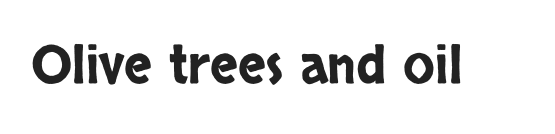
Does extra space separate the letters? No, they use regular spacing. A roman cut, with each character standing at attention. The passage shown is typeset with a sans-serif family. Check the space under the baseline: it is left empty.
